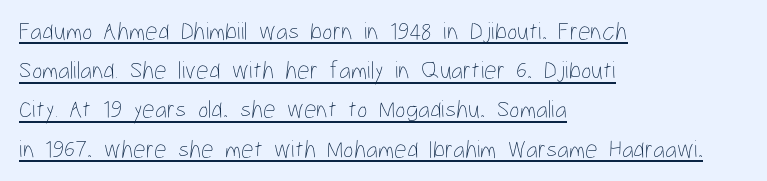
{"italic": "no", "bold": "no", "underline": "yes", "align": "left", "line_spacing": "normal", "line_spacing_ratio": 1.57, "letter_spacing": "normal", "letter_spacing_em": 0.0, "glyph_px": 25}
